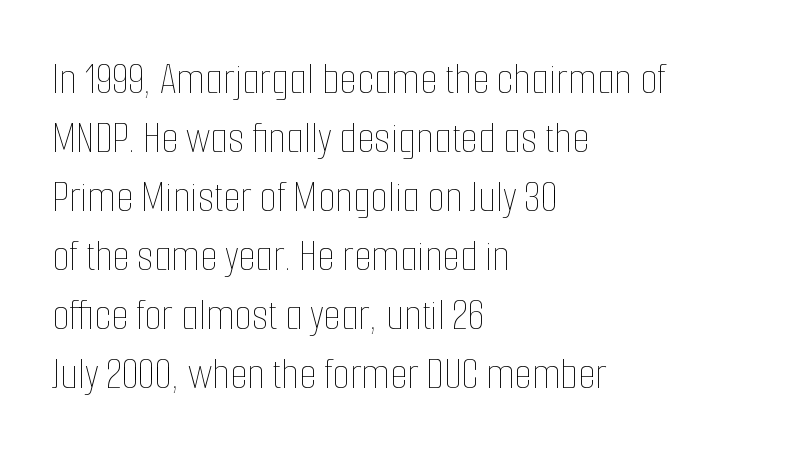
Q: Is the text bold? A: No.
Q: Is the text italic (slanted)? A: No, it is upright.
Q: Is the text underlined? A: No.
Q: How is the paragraph aligned? A: Left-aligned.
Q: Is the spacing between letters normal or unusually wide? A: Normal.
Q: Is the spacing between lines tight, normal or loose? A: Normal.
Q: Width (condensed, normal, or wide)? A: Condensed.
Q: Stroke contrast? A: Low.
Q: x-height? A: Medium.
Q: Monospaced? A: No.
